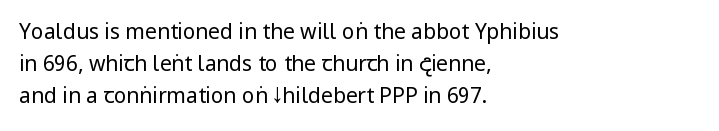
Q: Is the text bold? A: No.
Q: Is the text italic (slanted)? A: No, it is upright.
Q: Is the text underlined? A: No.
Q: How is the paragraph aligned? A: Left-aligned.
Q: Is the spacing between letters normal or unusually wide? A: Normal.
Q: Is the spacing between lines tight, normal or loose? A: Normal.
